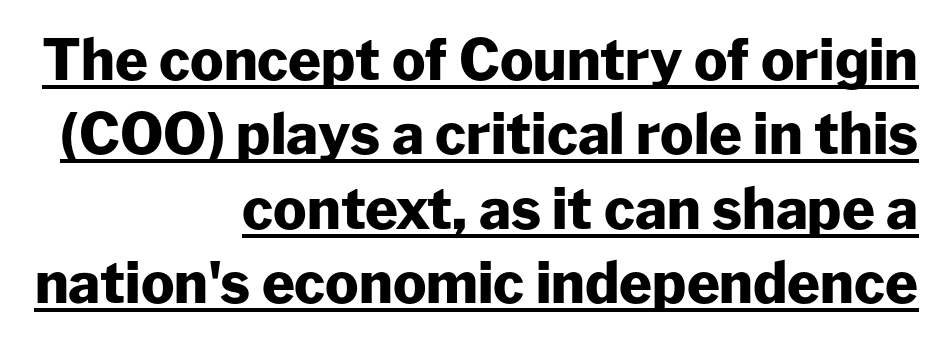
{"serif": "no", "italic": "no", "bold": "yes", "weight": "heavy", "width": "normal", "stroke_contrast": "low", "x_height": "medium", "monospaced": "no", "underline": "yes", "align": "right", "line_spacing": "normal", "line_spacing_ratio": 1.33, "letter_spacing": "normal", "letter_spacing_em": 0.0, "glyph_px": 56}
